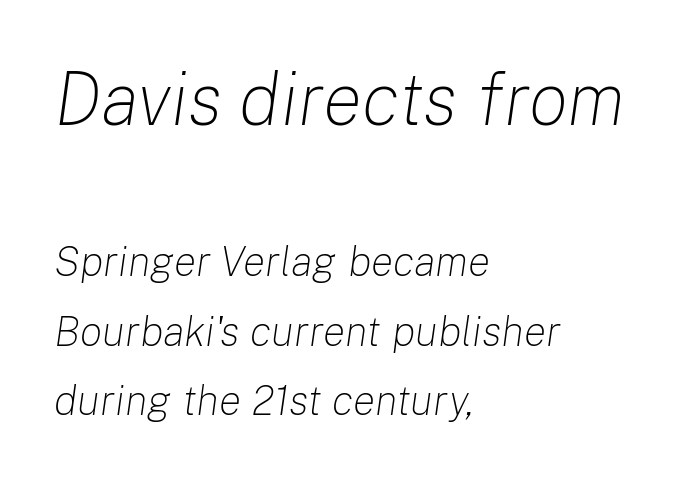
The image shows 74 px light type, italic (leaning right); set left-aligned, normal line spacing (1.66x), normal letter spacing, not underlined; the first (top) block is 1.76x larger; low stroke contrast and a medium x-height.
